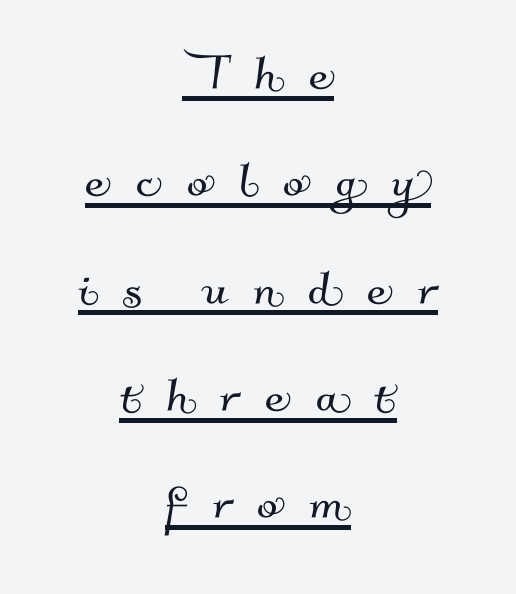
The image shows 61 px sans-serif type; set centered, line spacing 1.76x, unusually wide letter spacing (+0.41 em), underlined; medium stroke contrast and a small x-height.
